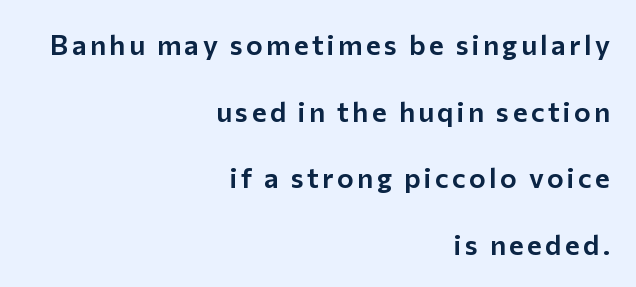
{"serif": "no", "italic": "no", "width": "normal", "stroke_contrast": "low", "x_height": "medium", "monospaced": "no", "underline": "no", "align": "right", "line_spacing": "loose", "line_spacing_ratio": 2.38, "glyph_px": 28}
